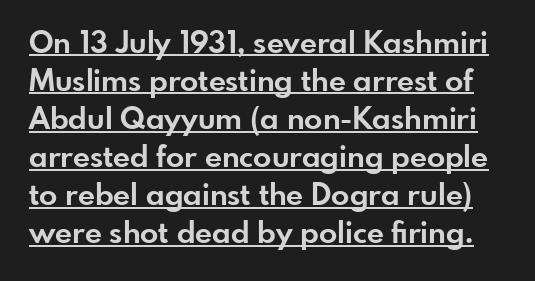
Tracking value appears to be zero — textbook default spacing. Heft: maximum for text — a bold. How would I describe the line gaps? Plain and ordinary. I'd call this a sans setting — the letters go barefoot. Varying glyph widths throughout — classic text-font behaviour.
